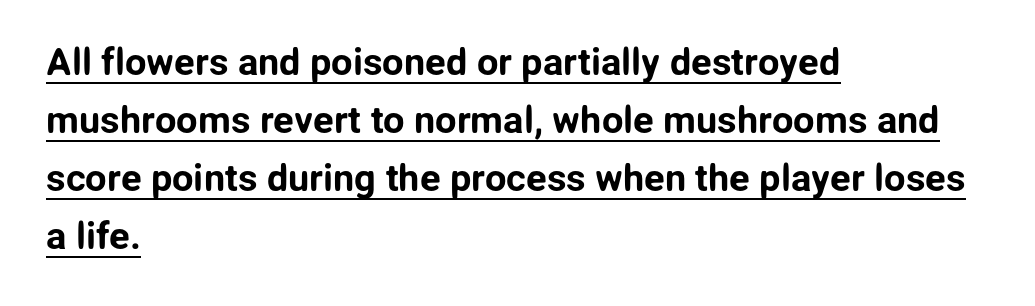
The image shows 38 px sans-serif type, upright; set left-aligned, normal line spacing (1.53x), normal letter spacing, underlined; low stroke contrast and a medium x-height.
